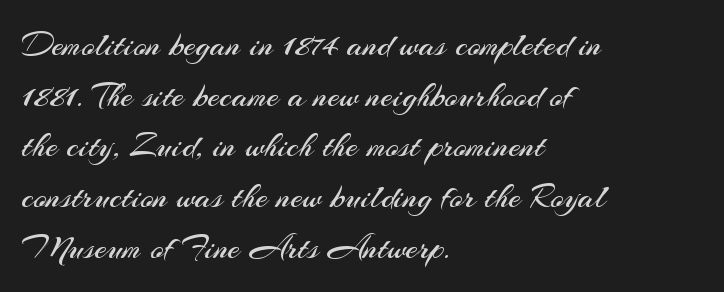
The image shows 35 px regular-weight sans-serif type; set left-aligned, normal line spacing (1.45x), normal letter spacing, not underlined; medium stroke contrast and a small x-height.
